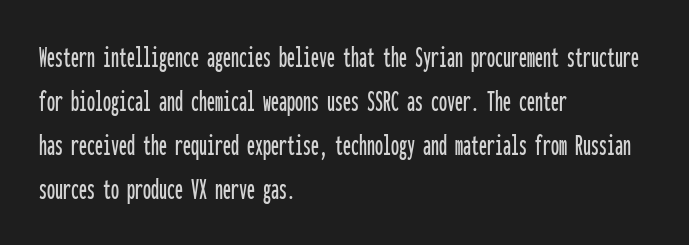
Q: Is the text italic (slanted)? A: No, it is upright.
Q: Is the typeface a serif or a sans-serif typeface? A: Sans-serif.
Q: Is the text underlined? A: No.
Q: How is the paragraph aligned? A: Left-aligned.
Q: Is the spacing between letters normal or unusually wide? A: Normal.
Q: Is the spacing between lines tight, normal or loose? A: Normal.
Q: Width (condensed, normal, or wide)? A: Condensed.
Q: Stroke contrast? A: Low.
Q: x-height? A: Medium.
Q: Monospaced? A: Yes.
